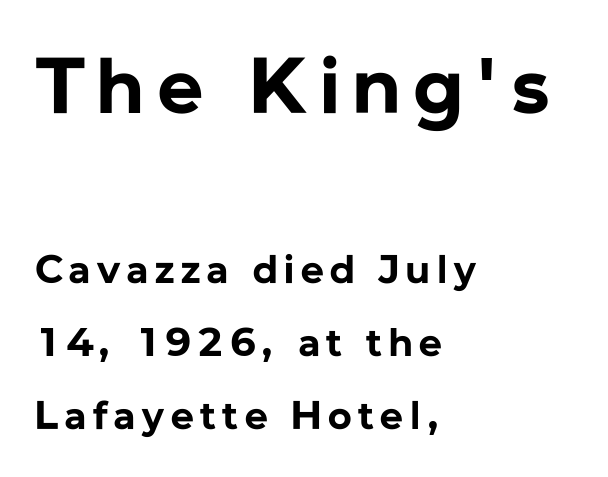
{"serif": "no", "italic": "no", "bold": "yes", "weight": "bold", "width": "normal", "stroke_contrast": "low", "x_height": "medium", "monospaced": "no", "underline": "no", "align": "left", "line_spacing_ratio": 1.83, "larger_block": "first", "size_ratio": 1.98, "glyph_px": 79}
